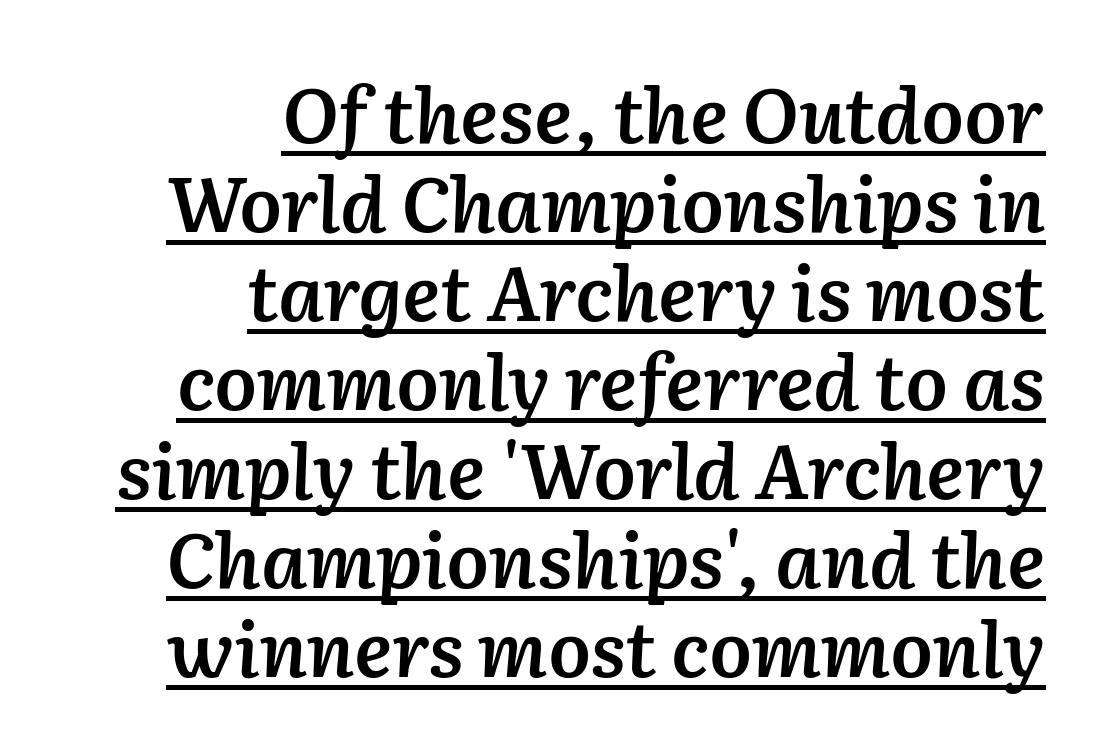
{"italic": "yes", "lean": "right", "slant_degrees": 2, "bold": "semi", "weight": "semibold", "width": "normal", "stroke_contrast": "low", "x_height": "medium", "monospaced": "no", "underline": "yes", "align": "right", "line_spacing_ratio": 1.17, "letter_spacing": "normal", "letter_spacing_em": 0.0, "glyph_px": 76}
